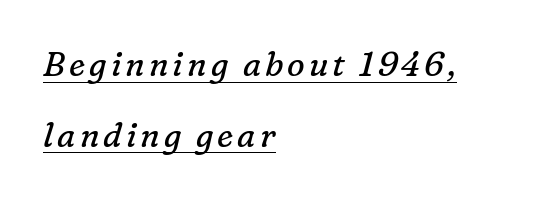
{"serif": "yes", "italic": "yes", "lean": "right", "slant_degrees": 16, "bold": "no", "weight": "regular", "width": "normal", "stroke_contrast": "low", "x_height": "medium", "monospaced": "no", "underline": "yes", "align": "left", "line_spacing": "loose", "line_spacing_ratio": 2.14, "glyph_px": 33}
